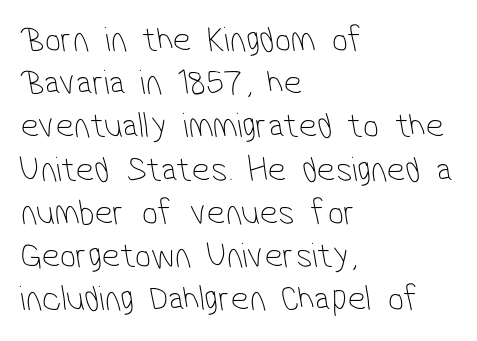
Layout note: lines flush left. Are there feet on the stems? There aren't — it's a sans. The space beneath each line is pristine and unruled. The face used here is proportionally spaced, like ordinary book or web type. No extra ink here — the face is not bold.
